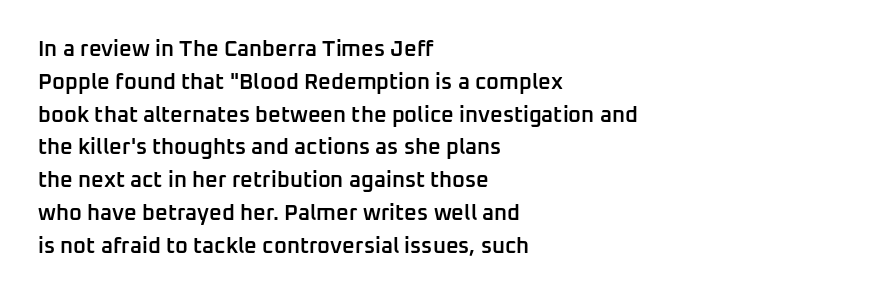
The image shows 22 px text type, upright; set left-aligned, normal line spacing (1.49x), normal letter spacing, not underlined.
